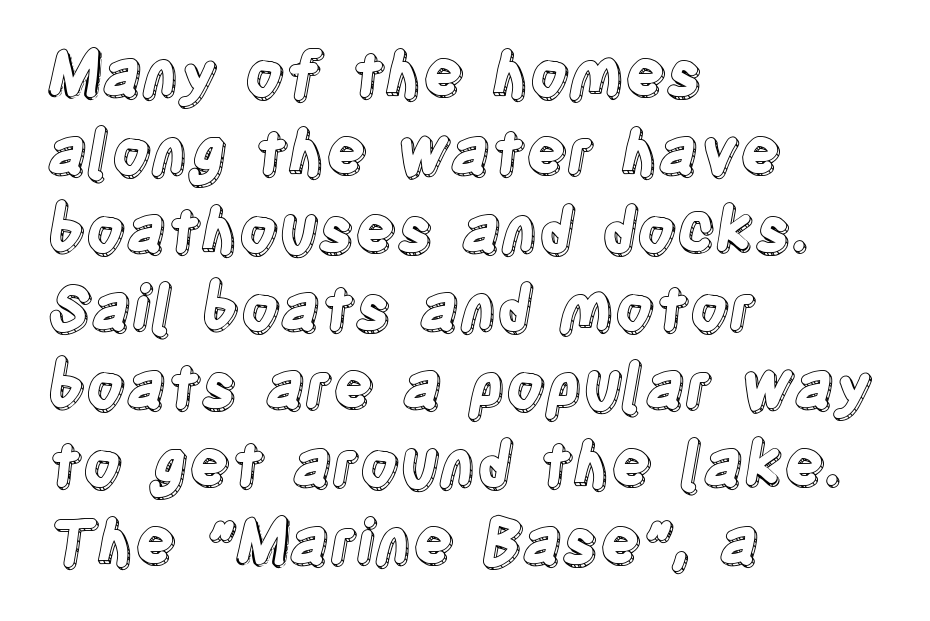
{"width": "condensed", "x_height": "large", "monospaced": "no", "underline": "no", "align": "left", "line_spacing": "normal", "line_spacing_ratio": 1.28, "letter_spacing": "normal", "letter_spacing_em": 0.0, "glyph_px": 61}
